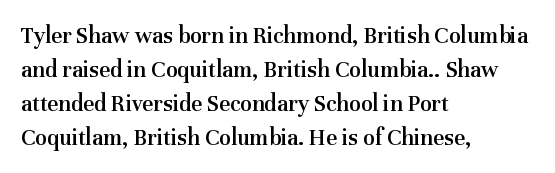
The image shows 24 px text type, upright; set left-aligned, normal line spacing (1.41x), normal letter spacing, not underlined.
